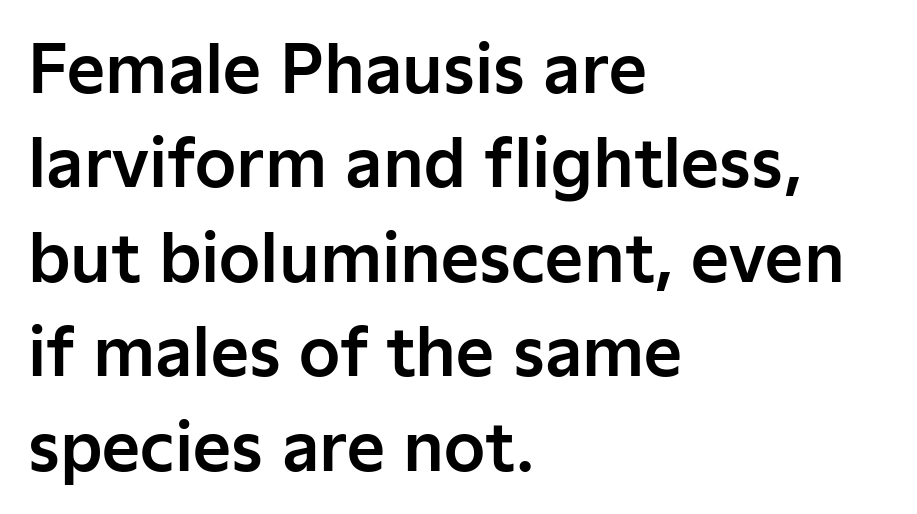
Q: Is the text italic (slanted)? A: No, it is upright.
Q: Is the typeface a serif or a sans-serif typeface? A: Sans-serif.
Q: Is the text underlined? A: No.
Q: How is the paragraph aligned? A: Left-aligned.
Q: Is the spacing between letters normal or unusually wide? A: Normal.
Q: Is the spacing between lines tight, normal or loose? A: Normal.
Q: Width (condensed, normal, or wide)? A: Normal.
Q: Stroke contrast? A: Low.
Q: x-height? A: Medium.
Q: Monospaced? A: No.
